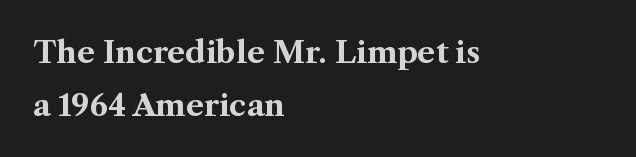
{"serif": "yes", "italic": "no", "bold": "yes", "weight": "bold", "width": "normal", "stroke_contrast": "medium", "x_height": "medium", "monospaced": "no", "underline": "no", "align": "left", "line_spacing_ratio": 1.76, "letter_spacing": "normal", "letter_spacing_em": 0.0, "glyph_px": 30}
